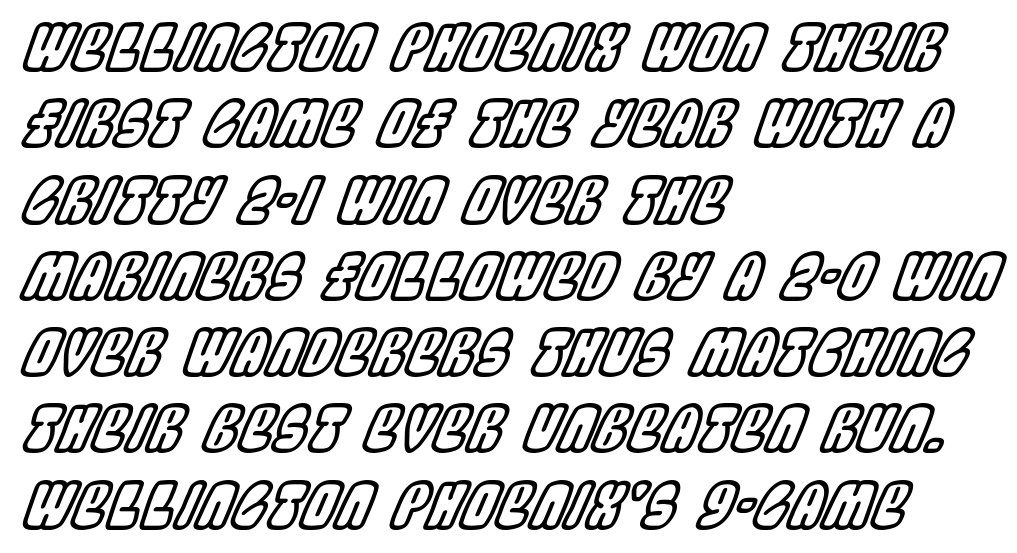
{"italic": "yes", "lean": "right", "slant_degrees": 22, "width": "condensed", "x_height": "large", "monospaced": "no", "underline": "no", "align": "left", "line_spacing_ratio": 1.23, "letter_spacing": "normal", "letter_spacing_em": 0.0, "glyph_px": 62}
